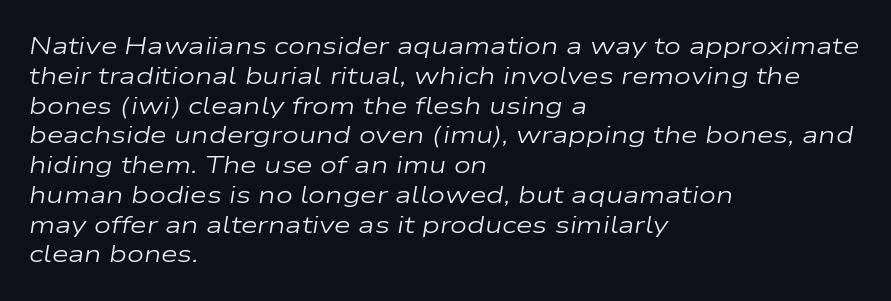
Q: Is the text bold? A: No.
Q: Is the text italic (slanted)? A: Yes, it leans right by about 9 degrees.
Q: Is the text underlined? A: No.
Q: How is the paragraph aligned? A: Left-aligned.
Q: Is the spacing between letters normal or unusually wide? A: Normal.
